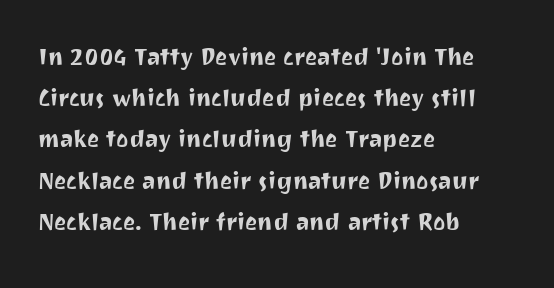
Q: Is the text italic (slanted)? A: No, it is upright.
Q: Is the typeface a serif or a sans-serif typeface? A: Sans-serif.
Q: Is the text underlined? A: No.
Q: How is the paragraph aligned? A: Left-aligned.
Q: Is the spacing between letters normal or unusually wide? A: Normal.
Q: Is the spacing between lines tight, normal or loose? A: Normal.
Q: Width (condensed, normal, or wide)? A: Normal.
Q: Stroke contrast? A: Medium.
Q: x-height? A: Medium.
Q: Monospaced? A: No.
